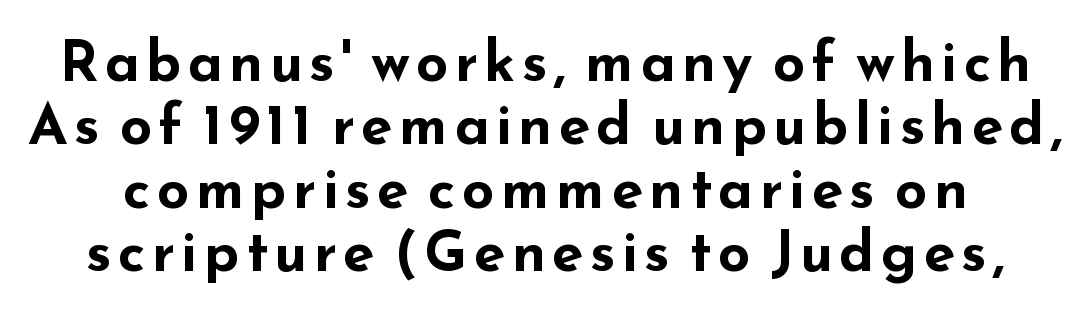
The image shows 57 px bold, wide sans-serif type, upright; set tight line spacing (1.11x), not underlined; low stroke contrast and a small x-height.
